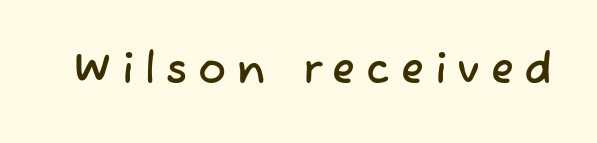
The image shows 42 px sans-serif type; set unusually wide letter spacing (+0.26 em), not underlined; low stroke contrast and a medium x-height.
